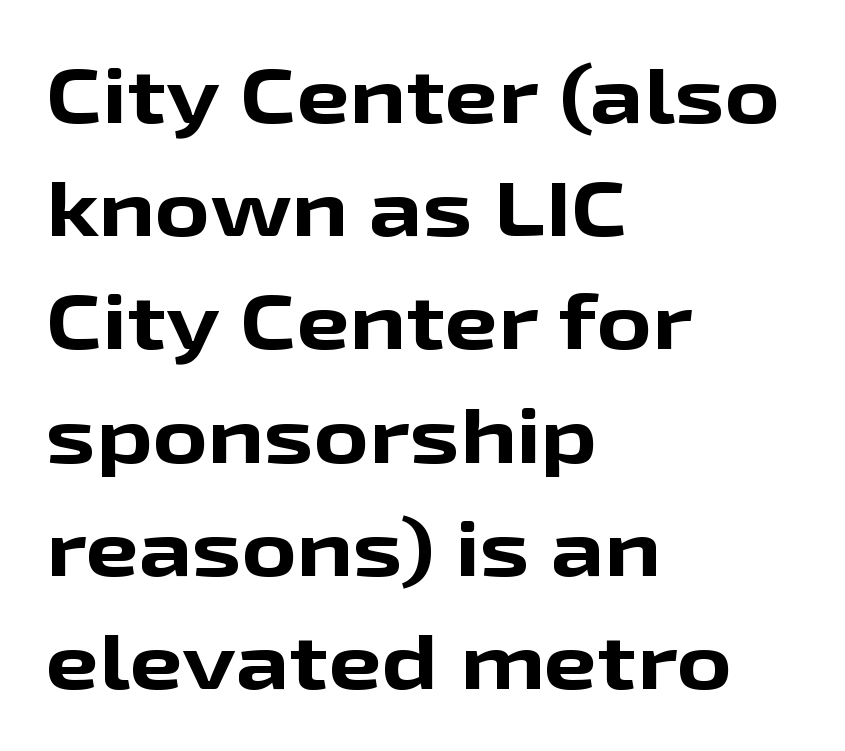
{"serif": "no", "italic": "no", "bold": "yes", "weight": "bold", "width": "wide", "stroke_contrast": "low", "x_height": "medium", "monospaced": "no", "underline": "no", "align": "left", "line_spacing": "normal", "line_spacing_ratio": 1.49, "letter_spacing": "normal", "letter_spacing_em": 0.0, "glyph_px": 76}
